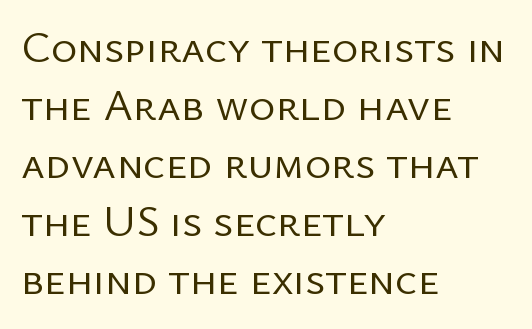
The image shows 45 px regular-weight sans-serif type, upright; set left-aligned, normal line spacing (1.29x), normal letter spacing, not underlined; low stroke contrast and a medium x-height.
